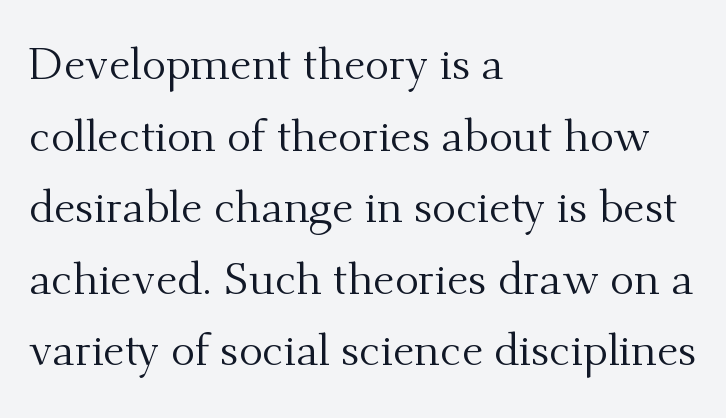
The image shows 45 px regular-weight serif type, upright; set left-aligned, normal line spacing (1.59x), normal letter spacing, not underlined; medium stroke contrast and a small x-height.
